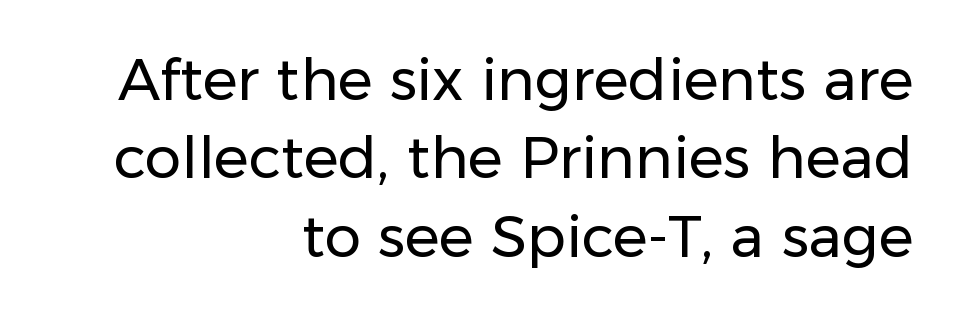
The image shows 58 px regular-weight sans-serif type, upright; set right-aligned, normal line spacing (1.35x), normal letter spacing, not underlined; low stroke contrast and a medium x-height.
